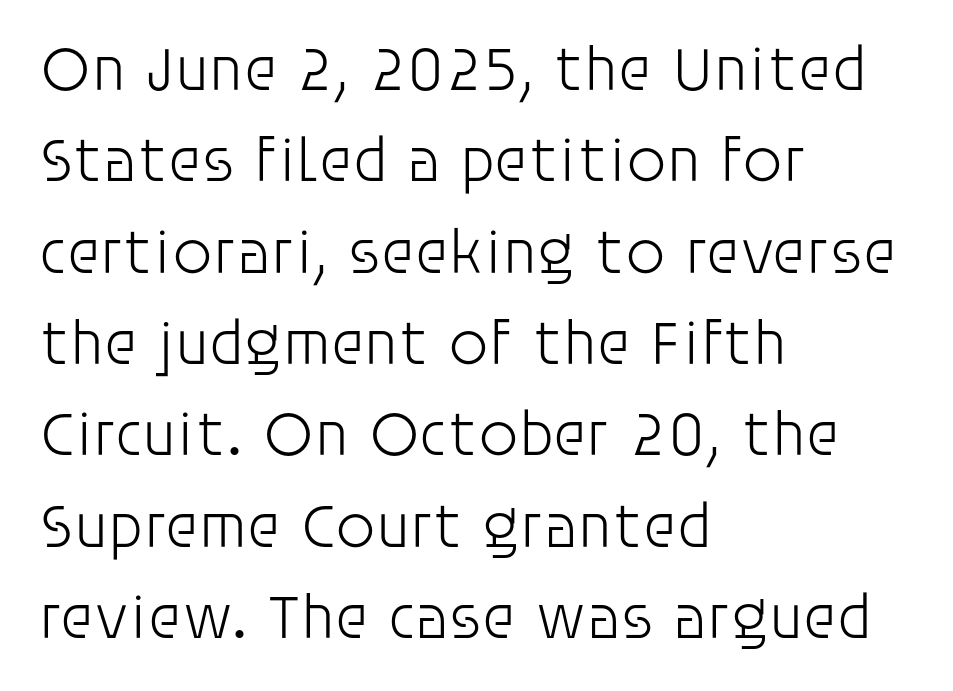
{"serif": "no", "italic": "no", "bold": "no", "weight": "light", "width": "normal", "stroke_contrast": "low", "x_height": "large", "monospaced": "no", "underline": "no", "align": "left", "line_spacing": "normal", "line_spacing_ratio": 1.45, "letter_spacing": "normal", "letter_spacing_em": 0.0, "glyph_px": 63}
